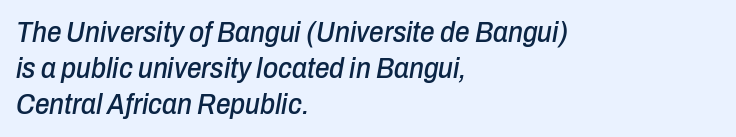
Q: Is the text italic (slanted)? A: Yes, it leans right by about 10 degrees.
Q: Is the text underlined? A: No.
Q: How is the paragraph aligned? A: Left-aligned.
Q: Is the spacing between letters normal or unusually wide? A: Normal.
Q: Width (condensed, normal, or wide)? A: Condensed.
Q: Stroke contrast? A: Low.
Q: x-height? A: Medium.
Q: Monospaced? A: No.
